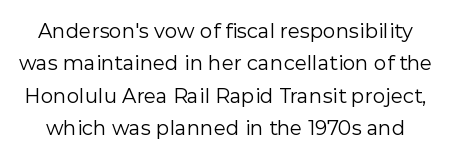
The image shows 20 px text type, upright; set normal line spacing (1.62x), normal letter spacing, not underlined.
